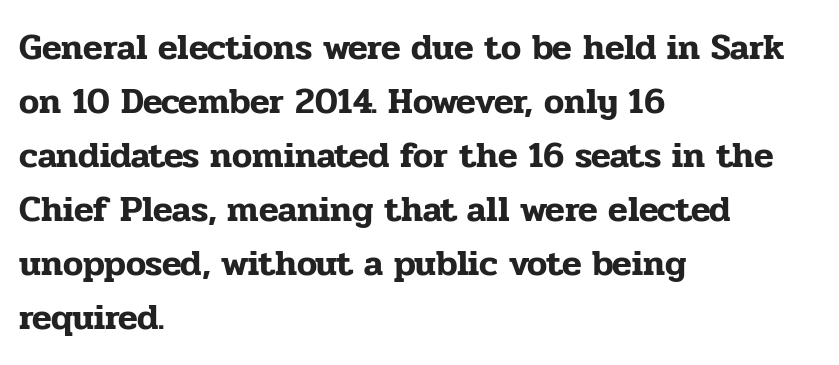
Where is the straight margin? On the left. Think of a printed novel: that variable character pitch is what you see here. Stroke terminals: seriffed. The passage shown is not underscored anywhere. Posture: vertical. Default kerning and tracking; the words read as compact shapes.
